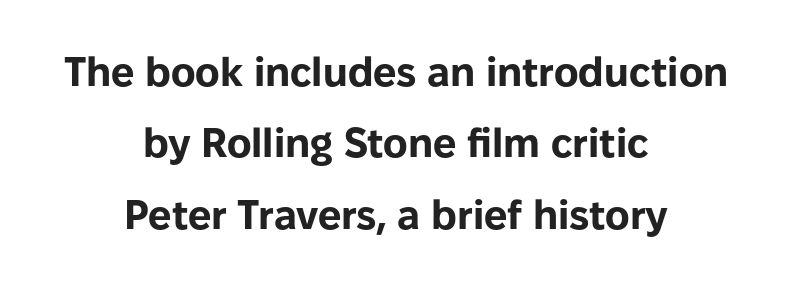
Spacing between characters is what you'd get straight out of the box. You can tell from the bare stems that sans-serif type was used. Students, this is bold: see how much ink each stroke carries. Teacher's note: observe the equal gaps on both sides — that is centered alignment.
